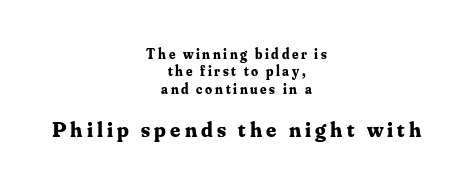
These words are printed bold, with thick strokes throughout. Notice how the passage keeps no hard edge, just a central spine. Every stem runs plumb, perpendicular to the baseline. Between these two stacked blocks, the lower one wins on size.
